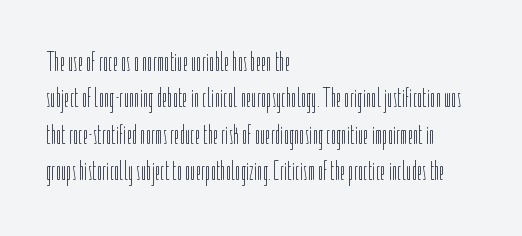
Upright lettering throughout. Reading down the column, the eye jumps a familiar distance to each next line. The typesetting does not lean heavy: it is not bold. Horizontal alignment here is leftward, the default for most running prose. The space directly below the letters is spotless. Glyph-to-glyph distance matches everyday printed text.
